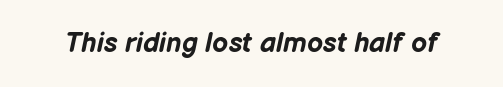
Q: Is the text bold? A: Yes.
Q: Is the text italic (slanted)? A: Yes, it leans right by about 12 degrees.
Q: Is the text underlined? A: No.
Q: Is the spacing between letters normal or unusually wide? A: Normal.
Q: Width (condensed, normal, or wide)? A: Normal.
Q: Stroke contrast? A: Low.
Q: x-height? A: Medium.
Q: Monospaced? A: No.
